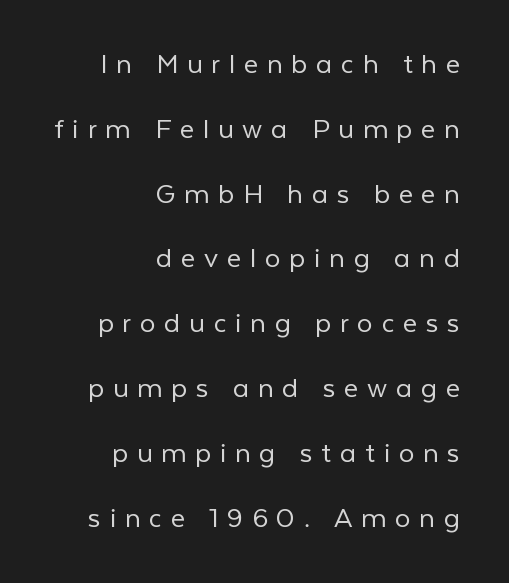
{"serif": "no", "italic": "no", "bold": "no", "weight": "light", "width": "normal", "stroke_contrast": "low", "x_height": "medium", "monospaced": "no", "underline": "no", "align": "right", "line_spacing": "loose", "line_spacing_ratio": 2.09, "letter_spacing": "wide", "letter_spacing_em": 0.28, "glyph_px": 31}
